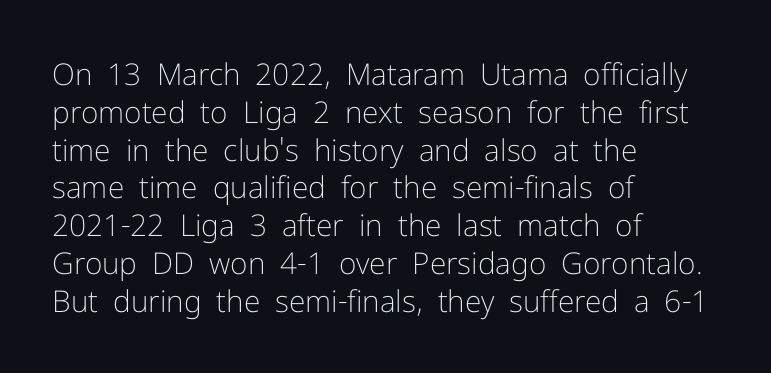
{"serif": "no", "italic": "no", "bold": "no", "weight": "light", "width": "normal", "stroke_contrast": "low", "x_height": "medium", "monospaced": "no", "underline": "no", "align": "left", "line_spacing": "normal", "line_spacing_ratio": 1.26, "letter_spacing": "normal", "letter_spacing_em": 0.0, "glyph_px": 30}
